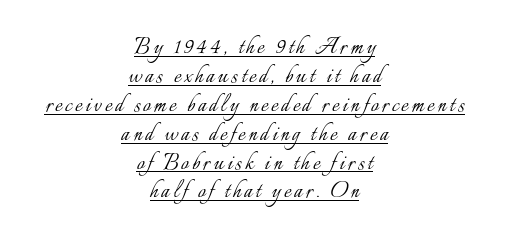
Counters stay open thanks to moderate or lighter strokes. The paragraph has two soft edges and a firm central axis. The block of text is dense from top to bottom, with scant space between rows.
